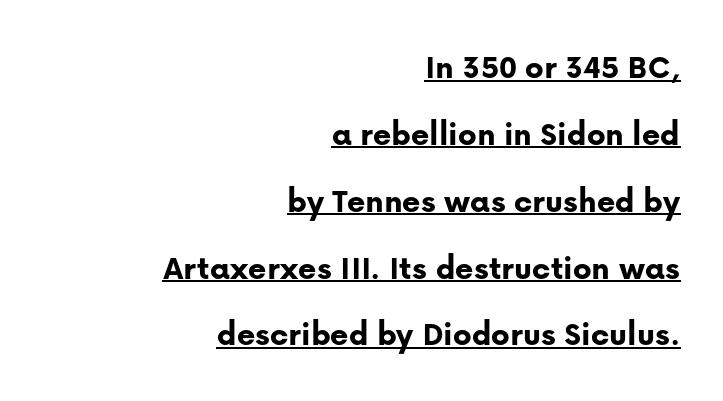
{"serif": "no", "italic": "no", "bold": "yes", "weight": "bold", "width": "normal", "stroke_contrast": "low", "x_height": "medium", "monospaced": "no", "underline": "yes", "align": "right", "line_spacing": "loose", "line_spacing_ratio": 1.91, "letter_spacing": "normal", "letter_spacing_em": 0.0, "glyph_px": 35}
